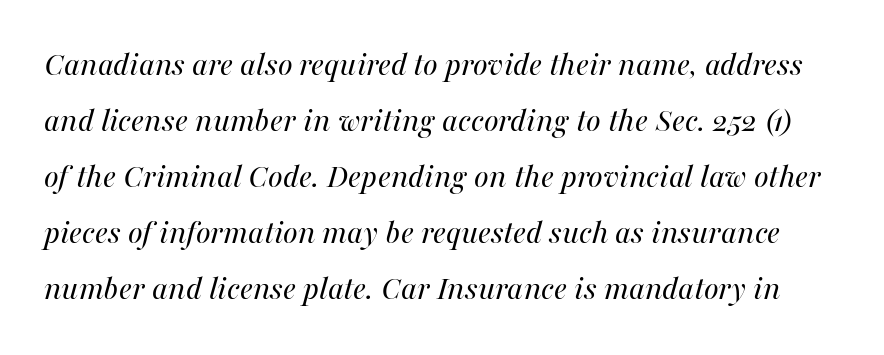
The image shows 35 px regular-weight type, italic (leaning right); set normal line spacing (1.6x), normal letter spacing, not underlined; medium stroke contrast and a medium x-height.
